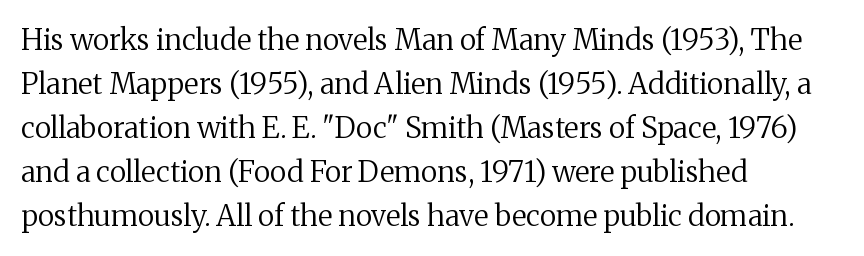
The image shows 29 px regular-weight serif type, upright; set left-aligned, normal line spacing (1.52x), normal letter spacing, not underlined; medium stroke contrast and a medium x-height.
